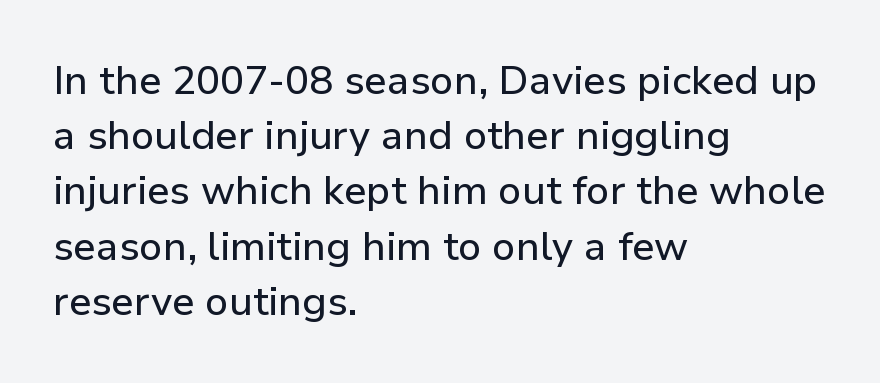
The image shows 40 px sans-serif type, upright; set left-aligned, normal line spacing (1.38x), normal letter spacing, not underlined; low stroke contrast and a medium x-height.
